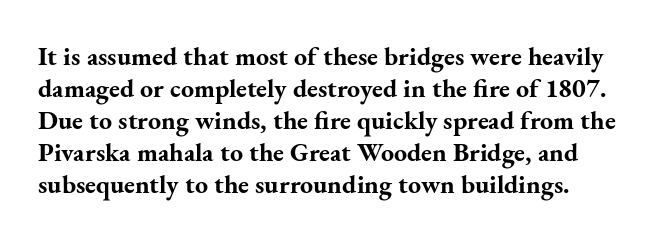
Posture: straight, roman, zero tilt. A dark, heavy texture on the line: the type is bold. Clear beneath every line of the passage. What stands out about the letter spacing? Nothing — it is the standard amount.
